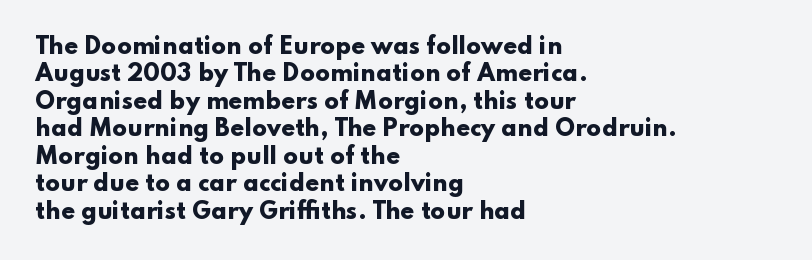
Only glyphs here, with clear space below each row. The type sits square on the baseline with zero lean. Short note: letters normally spaced. Summary of vertical rhythm: regular, with standard interline spacing. Thick stems and heavy bowls — unmistakably bold. Short and long lines alike share a common starting point at left.
